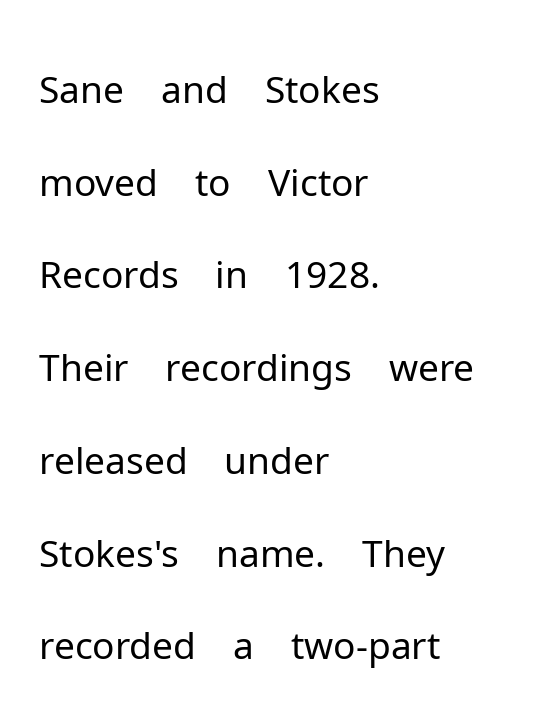
{"serif": "no", "italic": "no", "bold": "no", "weight": "light", "width": "normal", "stroke_contrast": "low", "x_height": "medium", "monospaced": "no", "underline": "no", "align": "left", "line_spacing_ratio": 1.22, "letter_spacing": "normal", "letter_spacing_em": 0.0, "glyph_px": 76}
